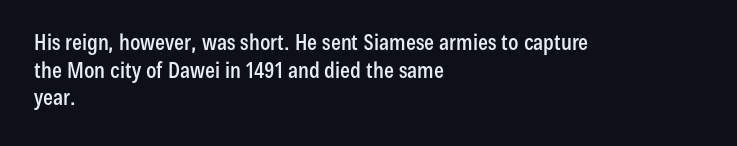
{"italic": "no", "underline": "no", "align": "left", "line_spacing": "normal", "line_spacing_ratio": 1.26, "letter_spacing": "normal", "letter_spacing_em": 0.0, "glyph_px": 22}
